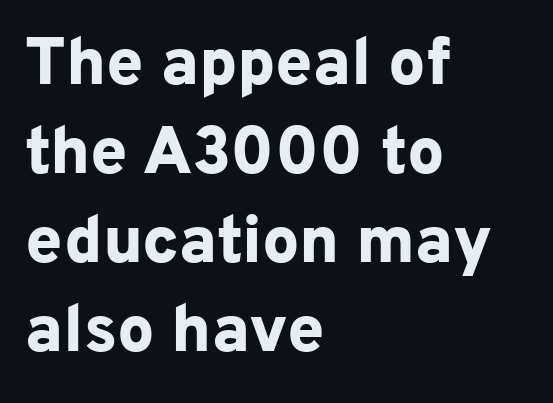
The letters sit at their default tracking, neither squeezed nor spread. Serif or sans? Sans — the stroke terminals are bare. The characters look thick and weighty, a clear bold. The space directly below the letters is spotless. Upright lettering throughout. Rows of type keep a routine distance in the vertical direction.
